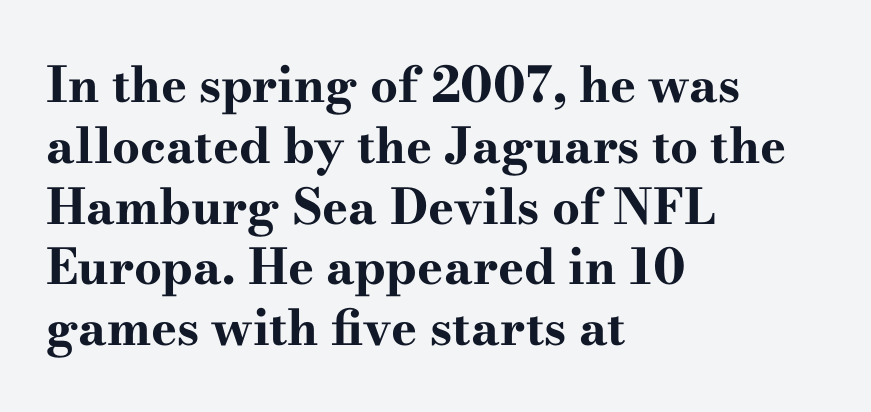
Compared with an ordinary text face, these strokes are far heavier — a full bold. Rule under the text: the space is simply empty. Are there feet on the stems? There are — it's a serif. The horizontal fit of the characters is conventional and even. Tall strokes in this sample are plumb rather than angled. The face used here is proportionally spaced, like ordinary book or web type.
